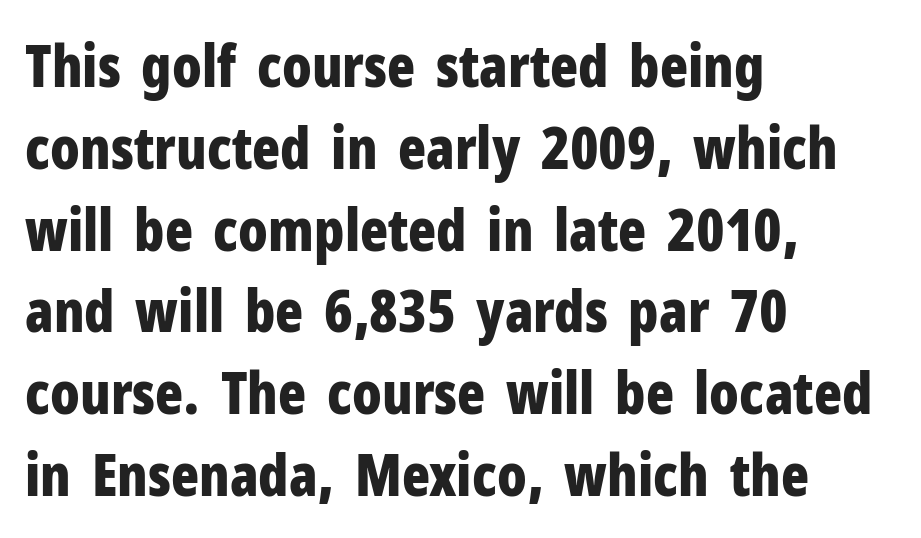
{"serif": "no", "italic": "no", "bold": "yes", "weight": "bold", "width": "condensed", "stroke_contrast": "low", "x_height": "medium", "monospaced": "no", "underline": "no", "align": "left", "line_spacing": "normal", "line_spacing_ratio": 1.41, "letter_spacing": "normal", "letter_spacing_em": 0.0, "glyph_px": 58}
